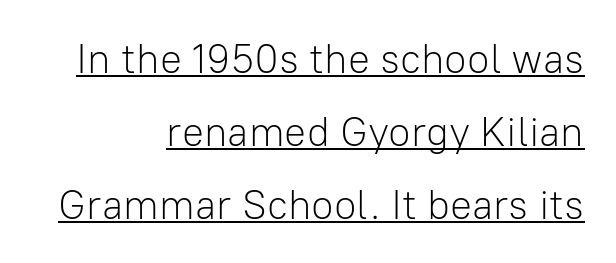
The passage shown has conventional tracking throughout. The passage shown is underscored from start to finish. Are there feet on the stems? There aren't — it's a sans. Spacing verdict: proportional, widths tailored to each character. The strokes are not fattened; the text isn't bold.
